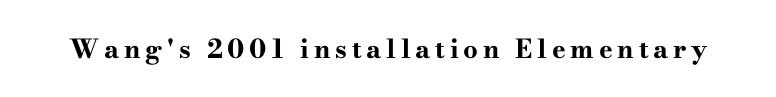
The image shows 26 px bold type, upright; set not underlined.
